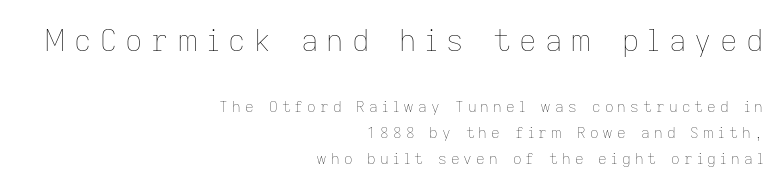
Q: Is the text bold? A: No.
Q: Is the text italic (slanted)? A: No, it is upright.
Q: Is the text underlined? A: No.
Q: How is the paragraph aligned? A: Right-aligned.
Q: Is the spacing between letters normal or unusually wide? A: Unusually wide.
Q: Which block of text is set in a larger size, the first (top) or the second (bottom)? A: The first (top) one.
Q: Width (condensed, normal, or wide)? A: Normal.
Q: Stroke contrast? A: Low.
Q: x-height? A: Medium.
Q: Monospaced? A: No.
